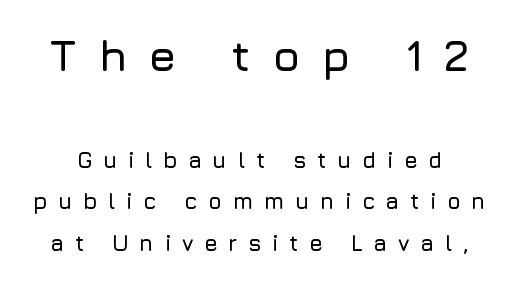
{"serif": "no", "italic": "no", "width": "normal", "stroke_contrast": "low", "x_height": "medium", "monospaced": "no", "underline": "no", "line_spacing_ratio": 1.88, "letter_spacing": "wide", "letter_spacing_em": 0.48, "larger_block": "first", "size_ratio": 2.0, "glyph_px": 44}
